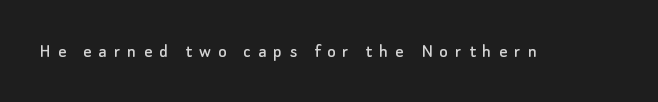
The image shows 20 px text type, upright; set unusually wide letter spacing (+0.36 em), not underlined.
